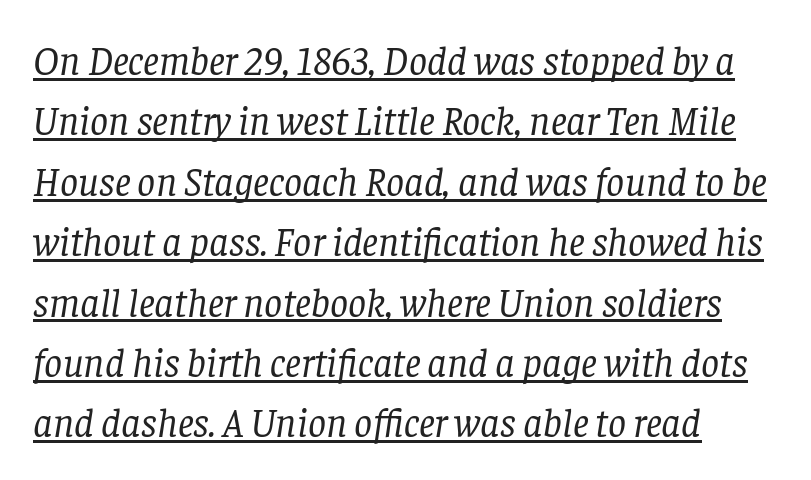
Q: Is the text bold? A: No.
Q: Is the text italic (slanted)? A: Yes, it leans right by about 8 degrees.
Q: Is the typeface a serif or a sans-serif typeface? A: Serif.
Q: Is the text underlined? A: Yes.
Q: How is the paragraph aligned? A: Left-aligned.
Q: Is the spacing between letters normal or unusually wide? A: Normal.
Q: Is the spacing between lines tight, normal or loose? A: Normal.
Q: Width (condensed, normal, or wide)? A: Normal.
Q: Stroke contrast? A: Low.
Q: x-height? A: Large.
Q: Monospaced? A: No.
